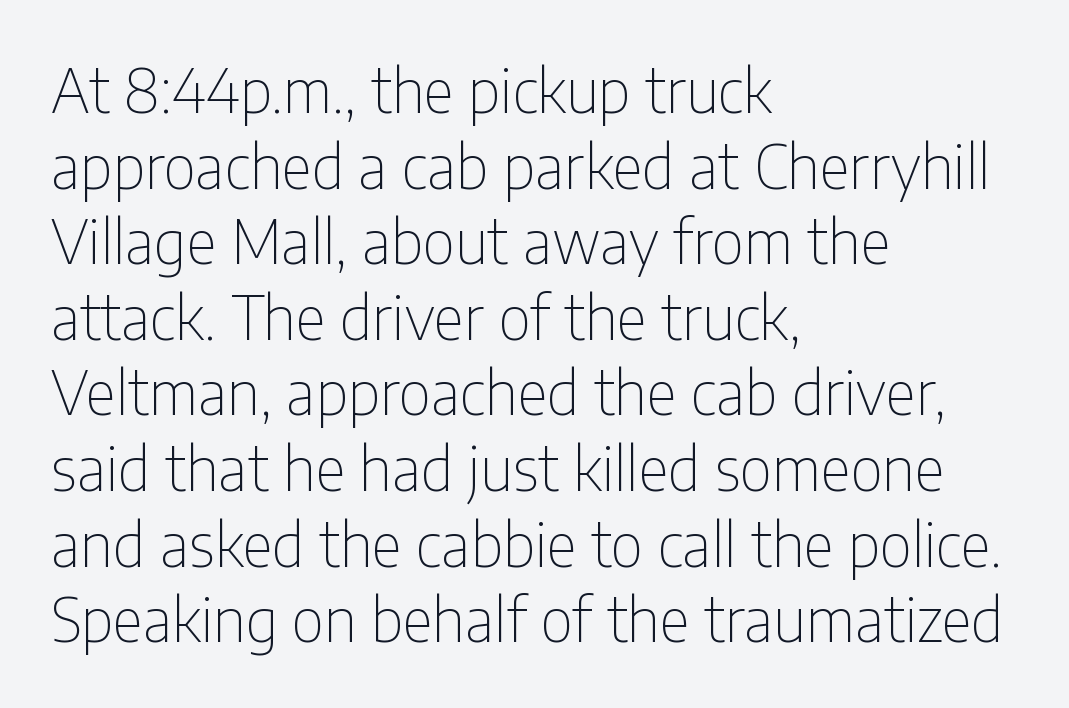
{"serif": "no", "italic": "no", "bold": "no", "weight": "thin", "width": "condensed", "stroke_contrast": "low", "x_height": "medium", "monospaced": "no", "underline": "no", "align": "left", "line_spacing": "normal", "line_spacing_ratio": 1.26, "letter_spacing": "normal", "letter_spacing_em": 0.0, "glyph_px": 60}
